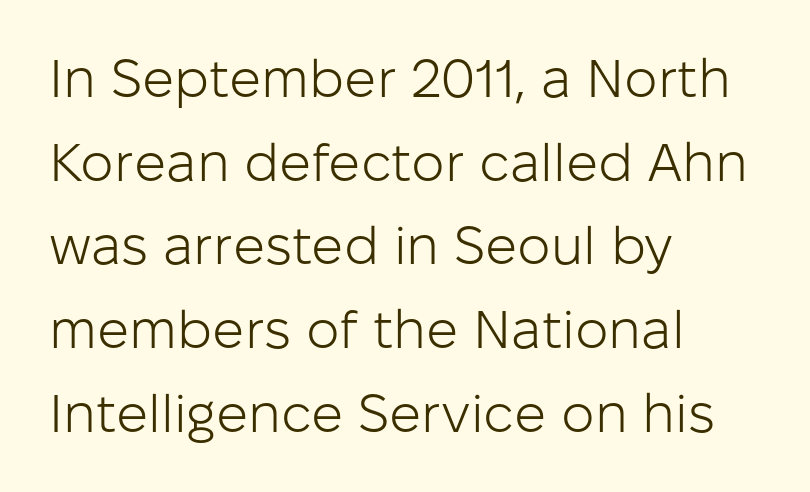
{"serif": "no", "italic": "no", "bold": "no", "weight": "light", "width": "normal", "stroke_contrast": "low", "x_height": "medium", "monospaced": "no", "underline": "no", "align": "left", "line_spacing": "normal", "line_spacing_ratio": 1.58, "letter_spacing": "normal", "letter_spacing_em": 0.0, "glyph_px": 53}
